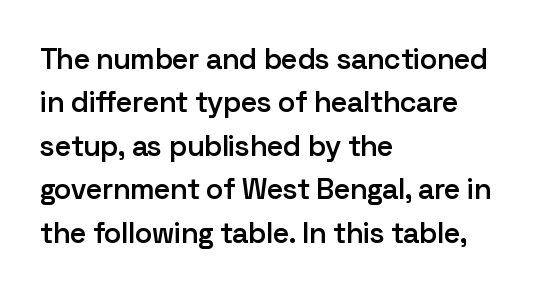
The gaps between neighbouring characters are ordinary and unremarkable. Horizontal alignment here is leftward, the default for most running prose. Serifs: no, the terminals of the letterforms are clean. The axis of the letterforms is exactly vertical. These lines sit exactly where default settings would place them.
